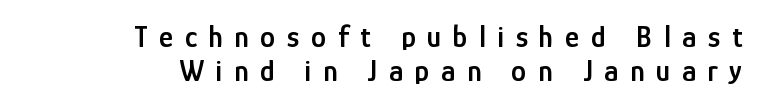
{"serif": "no", "italic": "no", "bold": "semi", "weight": "semibold", "width": "condensed", "stroke_contrast": "low", "x_height": "medium", "monospaced": "no", "underline": "no", "align": "right", "line_spacing": "tight", "line_spacing_ratio": 1.14, "letter_spacing": "wide", "letter_spacing_em": 0.39, "glyph_px": 30}
